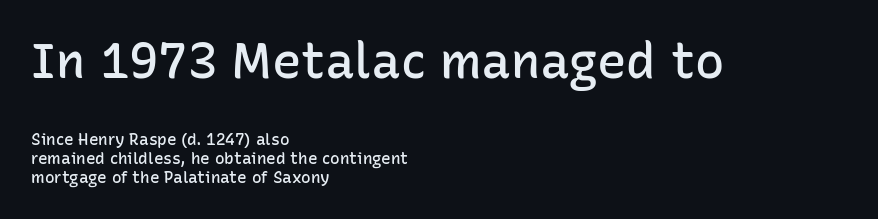
{"serif": "no", "italic": "no", "bold": "semi", "weight": "semibold", "width": "normal", "stroke_contrast": "low", "x_height": "medium", "monospaced": "no", "underline": "no", "align": "left", "line_spacing_ratio": 1.2, "letter_spacing": "normal", "letter_spacing_em": 0.0, "larger_block": "first", "size_ratio": 3.06, "glyph_px": 49}
